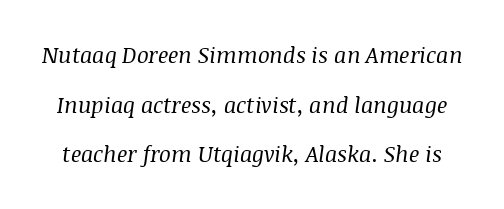
{"italic": "yes", "lean": "right", "slant_degrees": 8, "bold": "no", "underline": "no", "line_spacing": "loose", "line_spacing_ratio": 2.26, "letter_spacing": "normal", "letter_spacing_em": 0.0, "glyph_px": 22}
